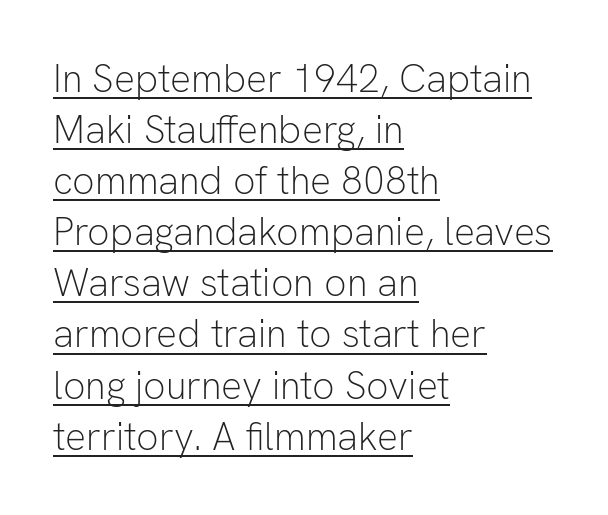
Q: Is the text bold? A: No.
Q: Is the text italic (slanted)? A: No, it is upright.
Q: Is the typeface a serif or a sans-serif typeface? A: Sans-serif.
Q: Is the text underlined? A: Yes.
Q: How is the paragraph aligned? A: Left-aligned.
Q: Is the spacing between letters normal or unusually wide? A: Normal.
Q: Is the spacing between lines tight, normal or loose? A: Normal.
Q: Width (condensed, normal, or wide)? A: Normal.
Q: Stroke contrast? A: Low.
Q: x-height? A: Medium.
Q: Monospaced? A: No.
